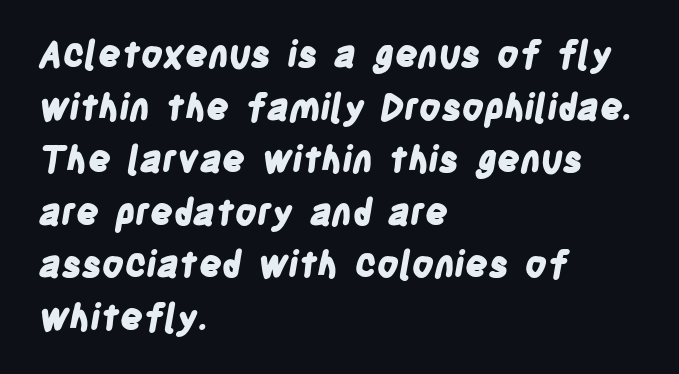
{"serif": "no", "bold": "yes", "weight": "bold", "width": "condensed", "stroke_contrast": "low", "x_height": "large", "monospaced": "no", "underline": "no", "align": "left", "line_spacing": "normal", "line_spacing_ratio": 1.46, "letter_spacing": "normal", "letter_spacing_em": 0.0, "glyph_px": 36}
